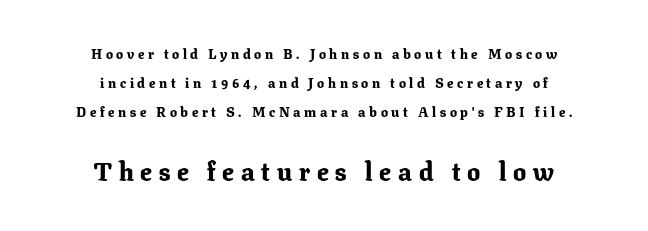
{"italic": "no", "bold": "yes", "underline": "no", "align": "center", "line_spacing": "loose", "line_spacing_ratio": 2.06, "letter_spacing": "wide", "letter_spacing_em": 0.26, "larger_block": "second", "size_ratio": 1.86, "glyph_px": 26}
